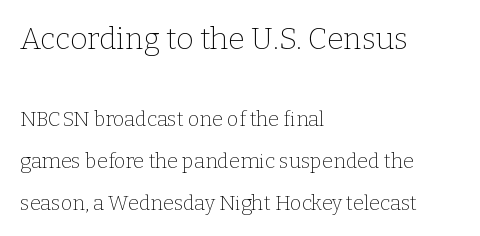
Q: Is the text bold? A: No.
Q: Is the text italic (slanted)? A: No, it is upright.
Q: Is the typeface a serif or a sans-serif typeface? A: Serif.
Q: Is the text underlined? A: No.
Q: How is the paragraph aligned? A: Left-aligned.
Q: Is the spacing between letters normal or unusually wide? A: Normal.
Q: Is the spacing between lines tight, normal or loose? A: Loose.
Q: Which block of text is set in a larger size, the first (top) or the second (bottom)? A: The first (top) one.
Q: Width (condensed, normal, or wide)? A: Normal.
Q: Stroke contrast? A: Low.
Q: x-height? A: Medium.
Q: Monospaced? A: No.
